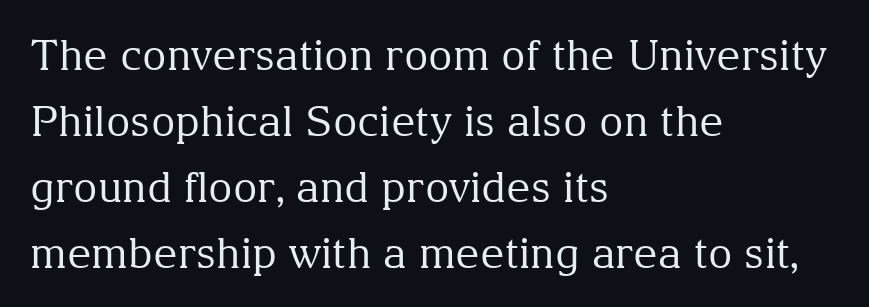
The image shows 42 px regular-weight serif type, upright; set left-aligned, normal line spacing (1.57x), normal letter spacing, not underlined; medium stroke contrast and a medium x-height.
